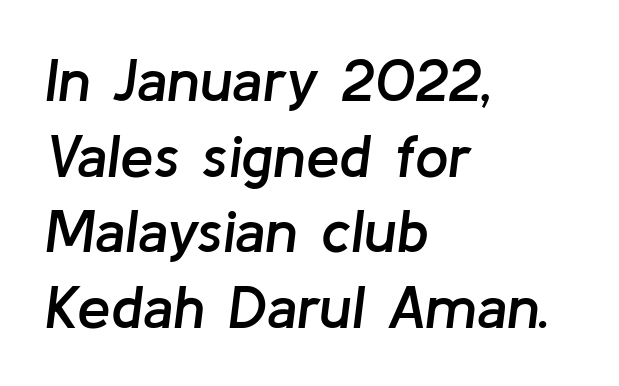
Q: Is the text bold? A: Semi-bold.
Q: Is the text italic (slanted)? A: Yes, it leans right by about 8 degrees.
Q: Is the text underlined? A: No.
Q: How is the paragraph aligned? A: Left-aligned.
Q: Is the spacing between letters normal or unusually wide? A: Normal.
Q: Is the spacing between lines tight, normal or loose? A: Normal.
Q: Width (condensed, normal, or wide)? A: Normal.
Q: Stroke contrast? A: Low.
Q: x-height? A: Medium.
Q: Monospaced? A: No.
